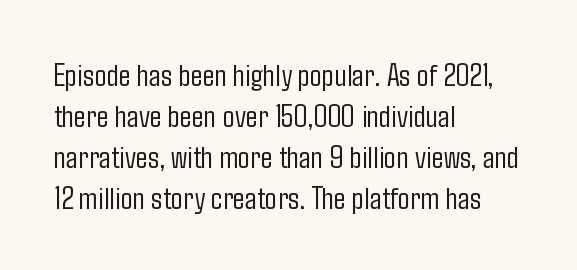
What kind of face is this? One without serifs — a sans. Does the copy run flush right? No — it runs flush left. Heaviness? Minimal to ordinary, like unemphasized prose. Proportional: the letters do not fall into vertical columns. The words here are not underlined. One glance says typical: line gaps are just what's usual.
